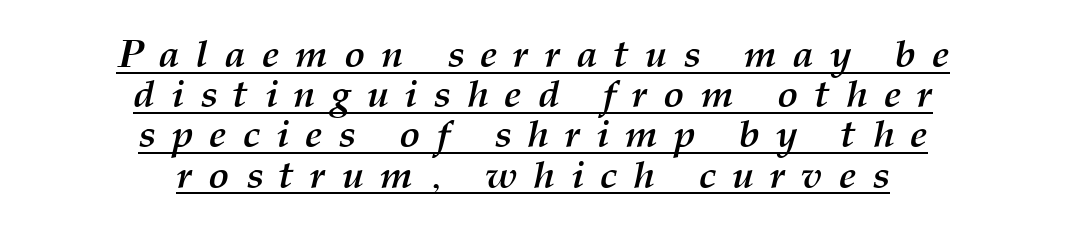
The image shows 39 px semibold type, italic (leaning right); set centered, tight line spacing (1.03x), unusually wide letter spacing (+0.41 em), underlined; medium stroke contrast and a medium x-height.
